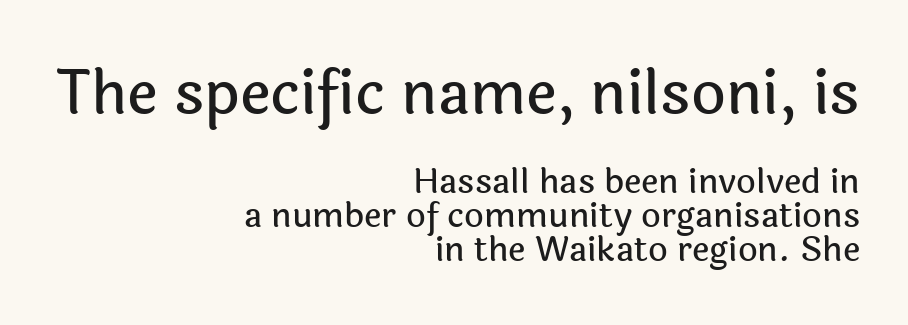
{"serif": "no", "italic": "no", "width": "normal", "x_height": "medium", "monospaced": "no", "underline": "no", "align": "right", "line_spacing": "tight", "line_spacing_ratio": 0.99, "letter_spacing": "normal", "letter_spacing_em": 0.0, "larger_block": "first", "size_ratio": 1.76, "glyph_px": 60}
